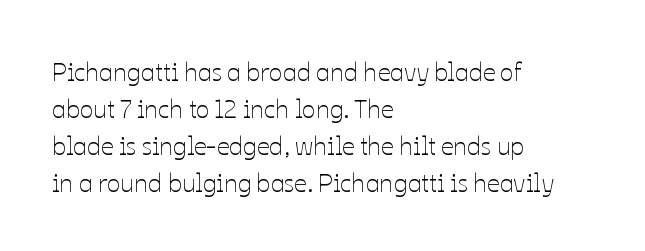
{"italic": "no", "bold": "no", "underline": "no", "align": "left", "line_spacing": "normal", "line_spacing_ratio": 1.48, "letter_spacing": "normal", "letter_spacing_em": 0.0, "glyph_px": 25}
